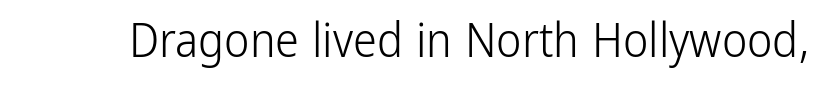
Q: Is the text bold? A: No.
Q: Is the text italic (slanted)? A: No, it is upright.
Q: Is the typeface a serif or a sans-serif typeface? A: Sans-serif.
Q: Is the text underlined? A: No.
Q: Is the spacing between letters normal or unusually wide? A: Normal.
Q: Width (condensed, normal, or wide)? A: Condensed.
Q: Stroke contrast? A: Low.
Q: x-height? A: Medium.
Q: Monospaced? A: No.
